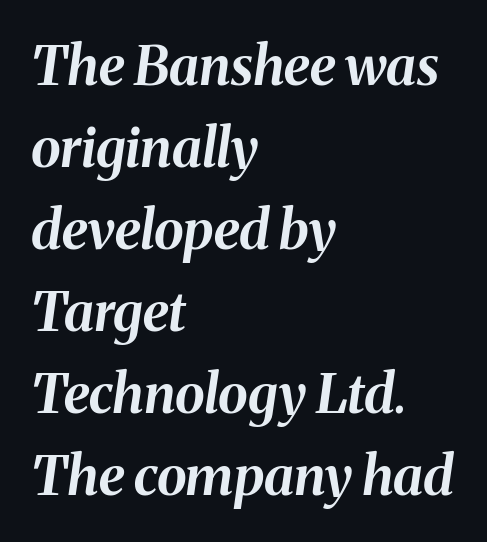
The image shows 54 px bold type, italic (leaning right); set left-aligned, normal line spacing (1.52x), normal letter spacing, not underlined; medium stroke contrast and a medium x-height.
